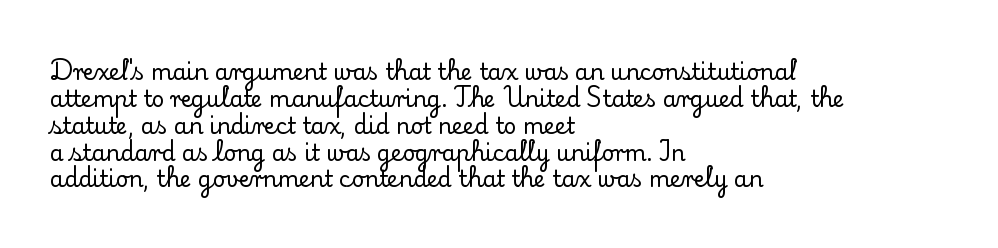
The image shows 22 px text type, upright; set left-aligned, line spacing 1.22x, normal letter spacing, not underlined.
